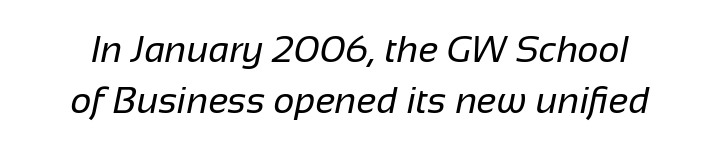
{"serif": "no", "bold": "no", "weight": "regular", "width": "normal", "stroke_contrast": "low", "x_height": "medium", "monospaced": "no", "underline": "no", "line_spacing": "normal", "line_spacing_ratio": 1.37, "letter_spacing": "normal", "letter_spacing_em": 0.0, "glyph_px": 37}
